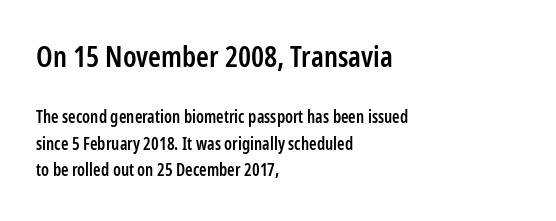
Nobody touched the tracking dial on this one. I'd describe the lettering as semibold — firm but not a full bold. Typesetter's note — upper block bumped up in size, lower block left smaller. Bare-footed words on every line. Notice how the stems are strictly vertical — no italics here. Do the characters align in a grid? No, the font is proportional.
